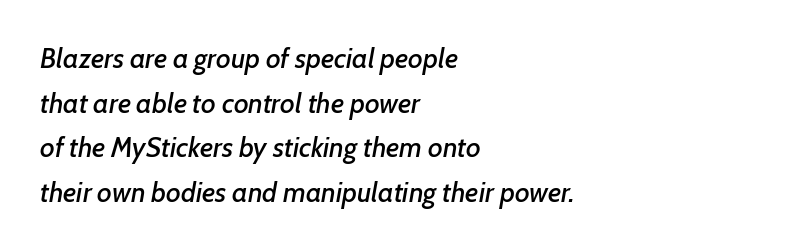
The image shows 28 px text type, italic (leaning right); set left-aligned, normal line spacing (1.59x), normal letter spacing, not underlined; low stroke contrast and a medium x-height.
